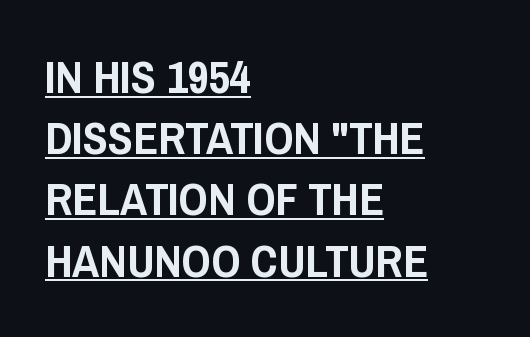
This rendering features underlined lettering. One-word summary of the alignment: left. The rendering uses a moderate line-height, typical for paragraphs. Here the designer chose a conventional face with non-uniform glyph widths.
